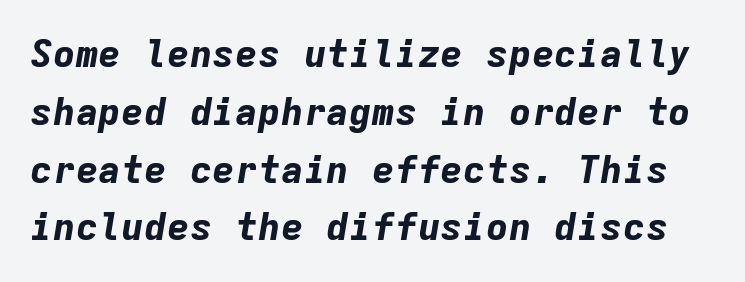
The image shows 38 px bold type, italic (leaning right), monospaced; set normal line spacing (1.52x), normal letter spacing, not underlined; low stroke contrast and a medium x-height.
